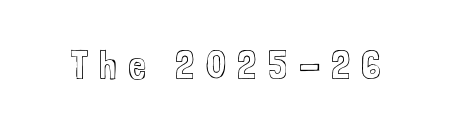
{"italic": "no", "width": "condensed", "x_height": "medium", "monospaced": "no", "underline": "no", "letter_spacing": "wide", "letter_spacing_em": 0.27, "glyph_px": 40}
